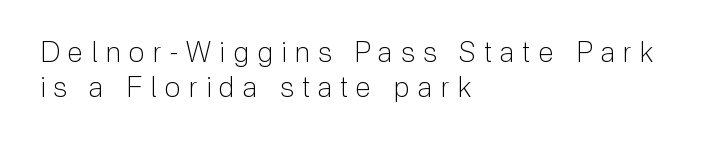
The image shows 28 px light sans-serif type, upright; set left-aligned, line spacing 1.24x, unusually wide letter spacing (+0.3 em), not underlined; low stroke contrast and a medium x-height.
